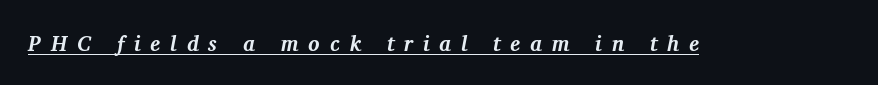
{"italic": "yes", "lean": "right", "slant_degrees": 11, "bold": "yes", "underline": "yes", "letter_spacing": "wide", "letter_spacing_em": 0.47, "glyph_px": 21}
